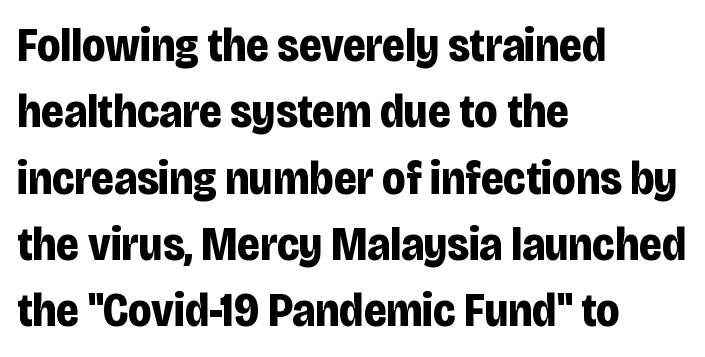
Q: Is the text bold? A: Yes.
Q: Is the text italic (slanted)? A: No, it is upright.
Q: Is the typeface a serif or a sans-serif typeface? A: Sans-serif.
Q: Is the text underlined? A: No.
Q: How is the paragraph aligned? A: Left-aligned.
Q: Is the spacing between letters normal or unusually wide? A: Normal.
Q: Is the spacing between lines tight, normal or loose? A: Normal.
Q: Width (condensed, normal, or wide)? A: Condensed.
Q: Stroke contrast? A: Low.
Q: x-height? A: Large.
Q: Monospaced? A: No.
